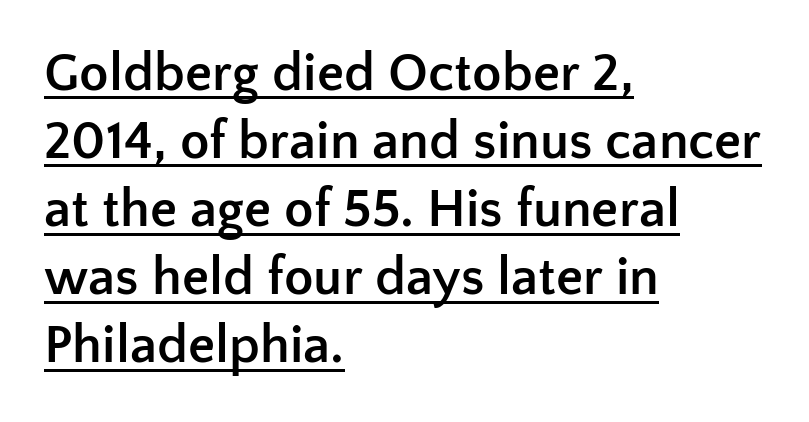
The image shows 54 px semibold sans-serif type, upright; set left-aligned, normal line spacing (1.26x), normal letter spacing, underlined; low stroke contrast and a medium x-height.
